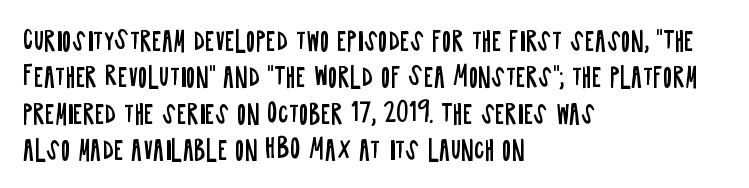
Short and long lines alike share a common starting point at left. The typeface has the unassuming heft of standard copy or less. Is the letter spacing exaggerated? No — it looks like the ordinary default. Has an underline been added? It has not. Posture: vertical.
